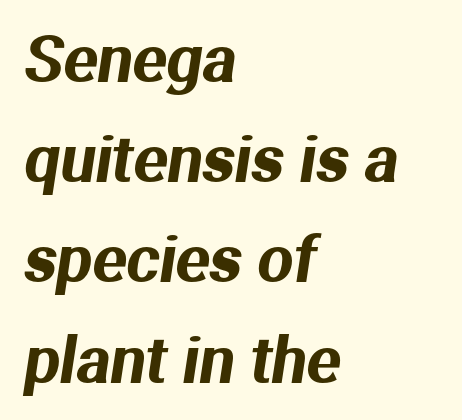
{"serif": "no", "width": "normal", "stroke_contrast": "medium", "x_height": "medium", "monospaced": "no", "underline": "no", "align": "left", "line_spacing": "normal", "line_spacing_ratio": 1.59, "letter_spacing": "normal", "letter_spacing_em": 0.0, "glyph_px": 63}
